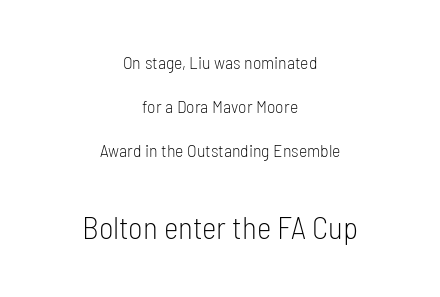
{"serif": "no", "italic": "no", "bold": "no", "weight": "light", "width": "condensed", "stroke_contrast": "low", "x_height": "medium", "monospaced": "no", "underline": "no", "align": "center", "line_spacing": "loose", "line_spacing_ratio": 2.44, "letter_spacing": "normal", "letter_spacing_em": 0.0, "larger_block": "second", "size_ratio": 1.72, "glyph_px": 31}
